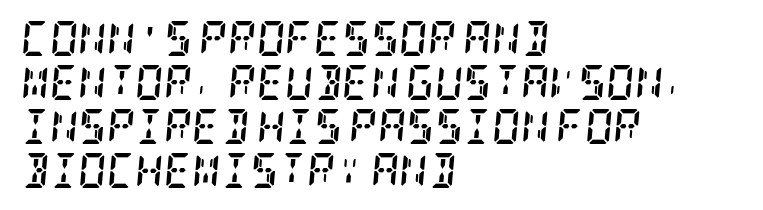
{"serif": "yes", "italic": "yes", "lean": "right", "slant_degrees": 5, "bold": "yes", "weight": "semibold", "width": "condensed", "stroke_contrast": "low", "x_height": "large", "underline": "no", "align": "left", "line_spacing": "normal", "line_spacing_ratio": 1.26, "letter_spacing": "normal", "letter_spacing_em": 0.0, "glyph_px": 35}
